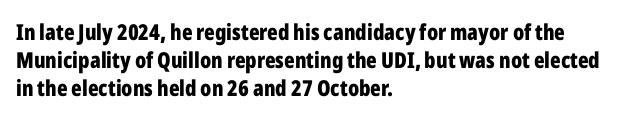
Q: Is the text bold? A: Yes.
Q: Is the text italic (slanted)? A: No, it is upright.
Q: Is the text underlined? A: No.
Q: How is the paragraph aligned? A: Left-aligned.
Q: Is the spacing between letters normal or unusually wide? A: Normal.
Q: Is the spacing between lines tight, normal or loose? A: Normal.
